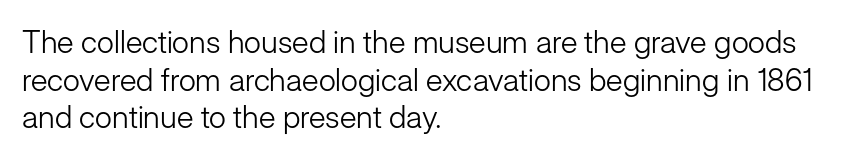
{"serif": "no", "italic": "no", "bold": "no", "weight": "light", "width": "normal", "stroke_contrast": "low", "x_height": "medium", "monospaced": "no", "underline": "no", "align": "left", "line_spacing_ratio": 1.21, "letter_spacing": "normal", "letter_spacing_em": 0.0, "glyph_px": 31}
